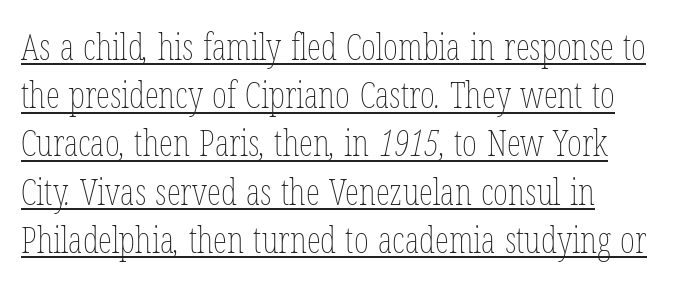
{"bold": "no", "weight": "thin", "width": "condensed", "stroke_contrast": "low", "x_height": "medium", "monospaced": "no", "underline": "yes", "align": "left", "line_spacing": "normal", "line_spacing_ratio": 1.34, "letter_spacing": "normal", "letter_spacing_em": 0.0, "glyph_px": 36}
